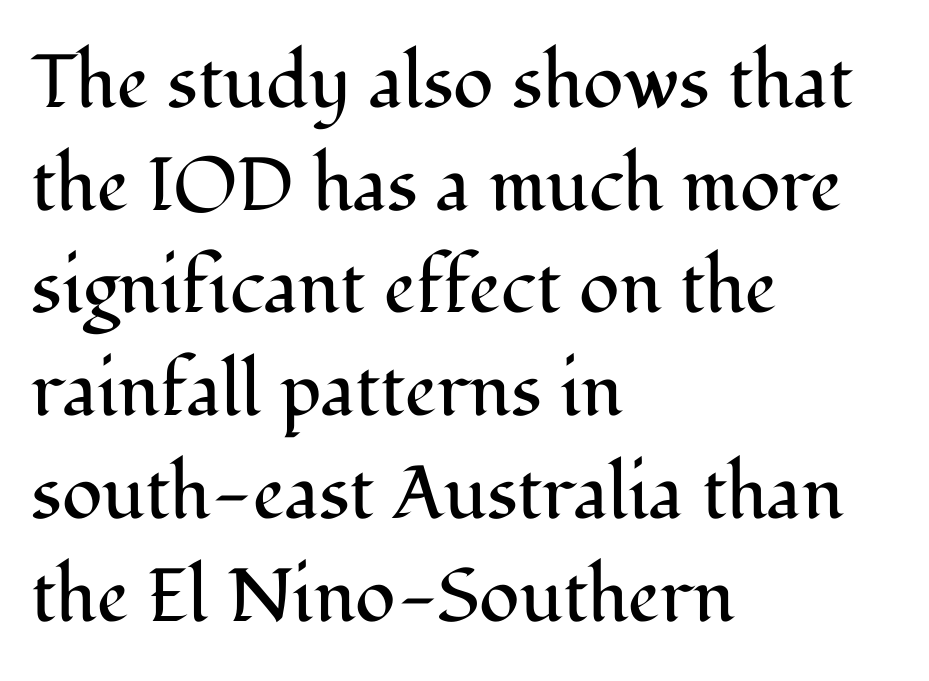
{"serif": "yes", "italic": "no", "bold": "no", "weight": "regular", "width": "normal", "stroke_contrast": "medium", "x_height": "medium", "monospaced": "no", "underline": "no", "align": "left", "line_spacing": "normal", "line_spacing_ratio": 1.37, "letter_spacing": "normal", "letter_spacing_em": 0.0, "glyph_px": 75}
